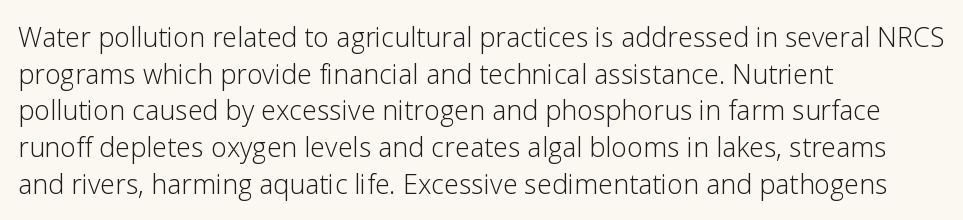
Reading down the block, your eye returns to a fixed left position each line. Do the letters lean? They stand straight. The strip under each line holds only bare page. Bold? No — there's no thickening of the strokes. Line spacing here is normal. Glyph-to-glyph distance matches everyday printed text.
